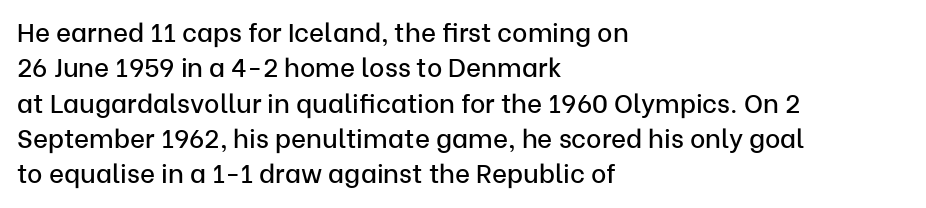
Q: Is the text italic (slanted)? A: No, it is upright.
Q: Is the text underlined? A: No.
Q: How is the paragraph aligned? A: Left-aligned.
Q: Is the spacing between letters normal or unusually wide? A: Normal.
Q: Is the spacing between lines tight, normal or loose? A: Normal.
